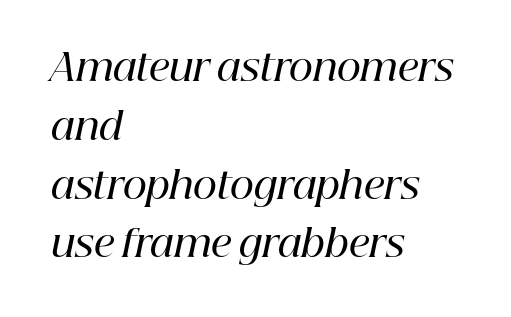
Plain, unruled lines of type. You can tell from the footed stems that serif type was used. Emphasis-style slanted type is in use. Leading: standard.
